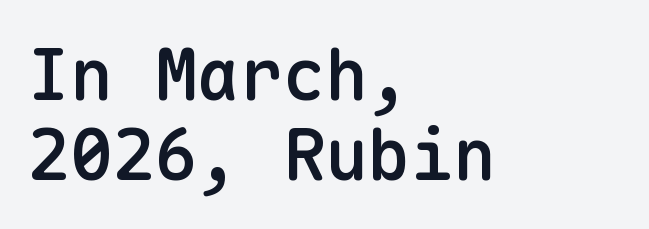
Where is the straight margin? On the left. Default kerning and tracking; the words read as compact shapes. Closely set lines give the paragraph a compact silhouette. A typesetter would label this face a sans. Typographic density is moderately raised because the face is semibold.
